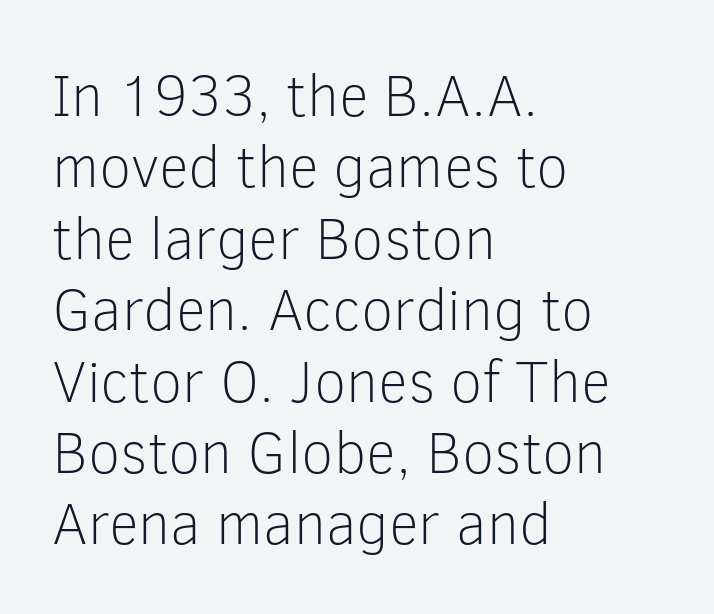
Q: Is the text bold? A: No.
Q: Is the text italic (slanted)? A: No, it is upright.
Q: Is the typeface a serif or a sans-serif typeface? A: Sans-serif.
Q: Is the text underlined? A: No.
Q: How is the paragraph aligned? A: Left-aligned.
Q: Is the spacing between letters normal or unusually wide? A: Normal.
Q: Width (condensed, normal, or wide)? A: Normal.
Q: Stroke contrast? A: Low.
Q: x-height? A: Medium.
Q: Monospaced? A: No.
